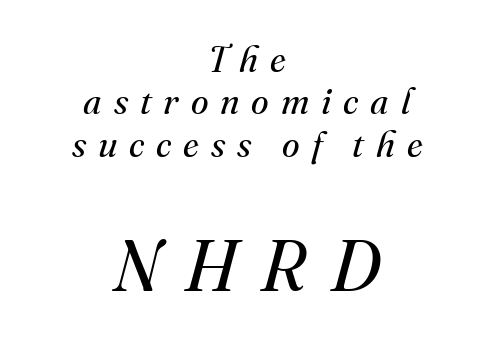
I'd call this a serif setting — the letters wear small feet. Small over large — that's the arrangement of the two blocks here. These glyphs show unthickened strokes, regular width or finer. A student would call this center alignment; a typographer would say set centered.
